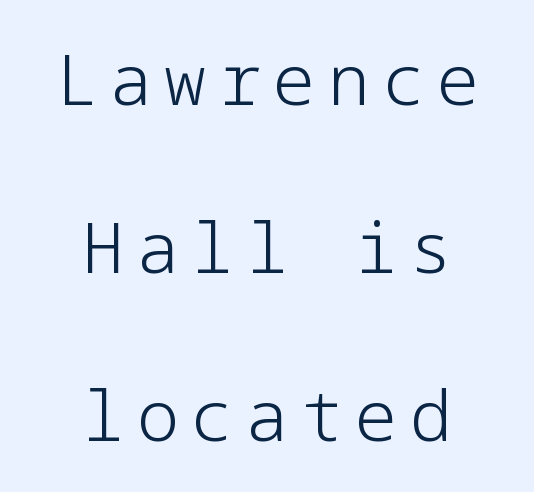
Each stroke keeps to a modest, everyday thickness or less. The rag falls on both sides of this text block equally. The face used here is a sans, in the tradition of grotesques and geometrics. Beneath every word, the page is bare. Baseline-to-baseline distance is far greater than the letter height. These lines were composed using upright roman letters.
